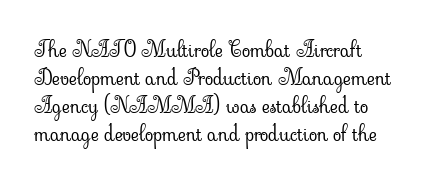
Normally led — the rows are evenly, conventionally spaced. Underlining? Definitely not there. The axis of the letterforms is exactly vertical. The passage is arranged the way most books set body copy — flush left. Default kerning and tracking; the words read as compact shapes.
